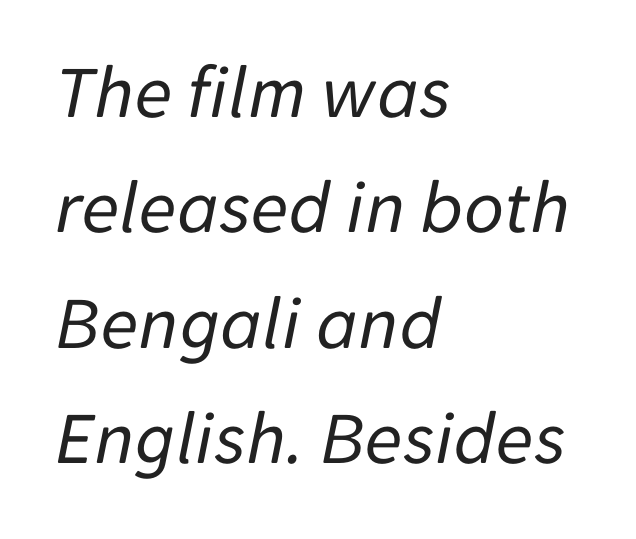
The image shows 77 px regular-weight type, italic (leaning right); set left-aligned, normal line spacing (1.5x), normal letter spacing, not underlined; low stroke contrast and a medium x-height.
